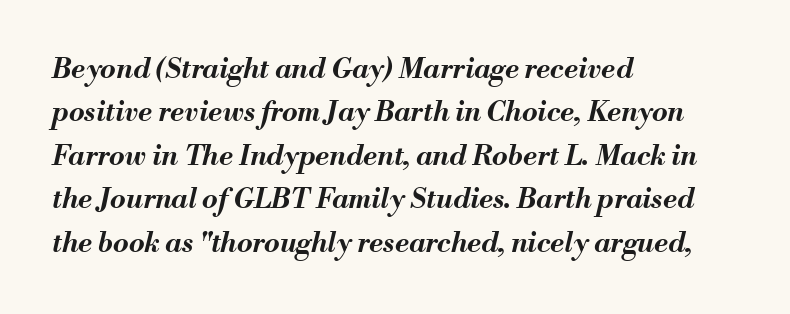
Q: Is the text bold? A: Yes.
Q: Is the text italic (slanted)? A: Yes, it leans right by about 13 degrees.
Q: Is the text underlined? A: No.
Q: How is the paragraph aligned? A: Left-aligned.
Q: Is the spacing between letters normal or unusually wide? A: Normal.
Q: Is the spacing between lines tight, normal or loose? A: Normal.
Q: Width (condensed, normal, or wide)? A: Normal.
Q: Stroke contrast? A: Medium.
Q: x-height? A: Small.
Q: Monospaced? A: No.
